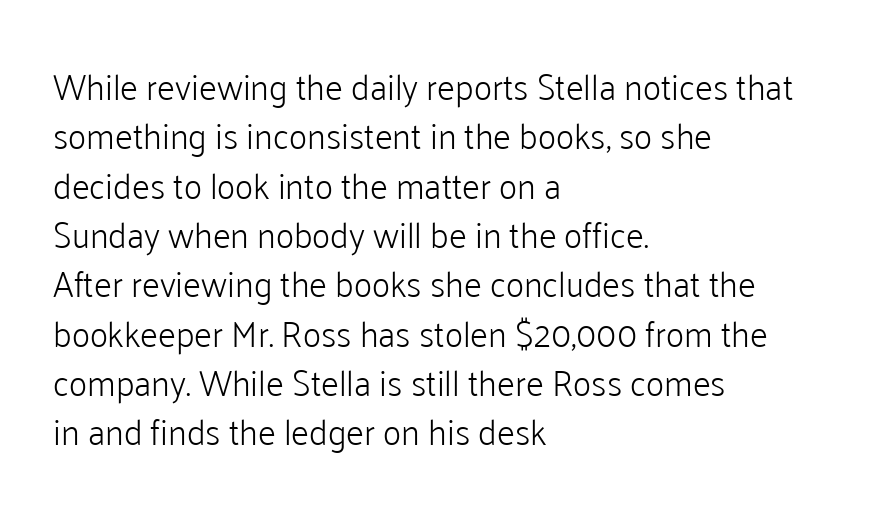
If you drew a ruler down the left edge, every line would touch it. The letters advance in unequal steps, a hallmark of proportional type. The lines sit at an ordinary, default distance from one another. Posture: vertical.
